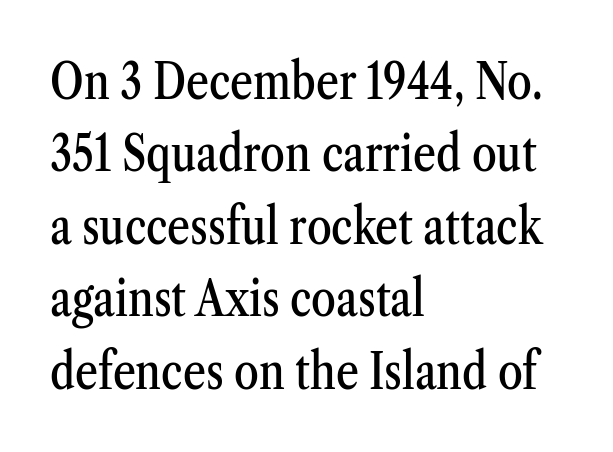
{"serif": "yes", "italic": "no", "width": "condensed", "stroke_contrast": "medium", "x_height": "medium", "monospaced": "no", "underline": "no", "align": "left", "line_spacing": "normal", "line_spacing_ratio": 1.45, "letter_spacing": "normal", "letter_spacing_em": 0.0, "glyph_px": 50}
